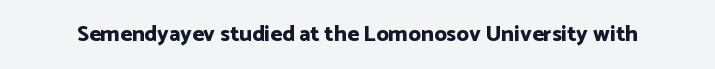
{"italic": "no", "bold": "yes", "underline": "no", "letter_spacing": "normal", "letter_spacing_em": 0.0, "glyph_px": 22}
